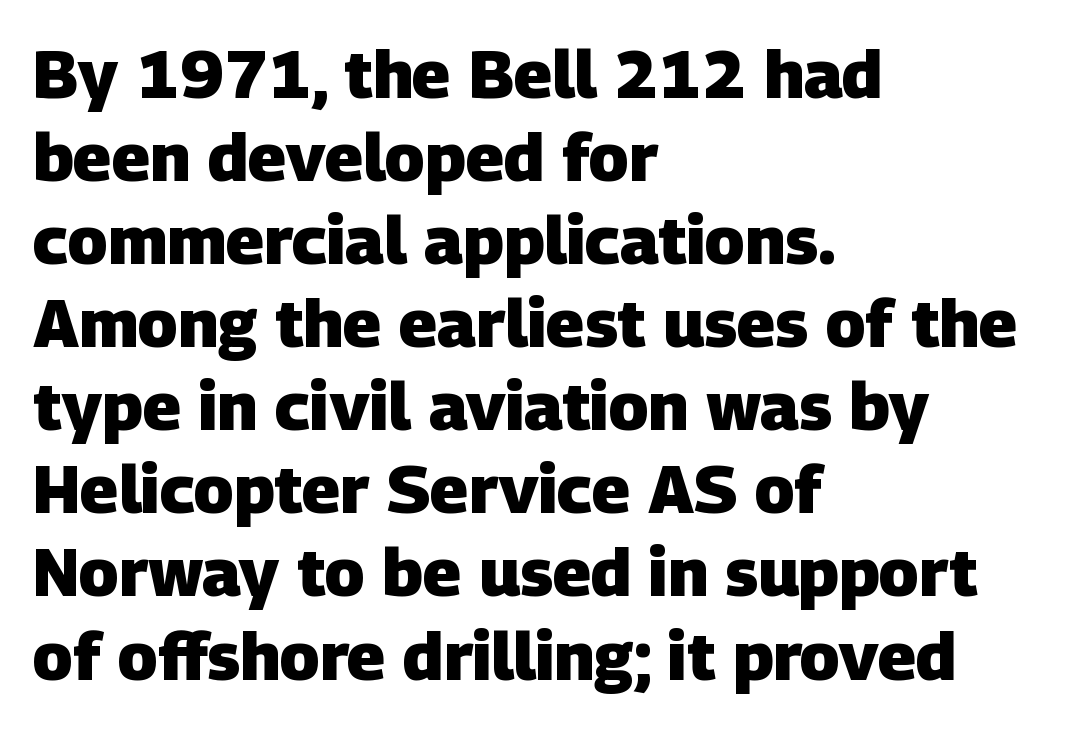
The image shows 67 px heavy sans-serif type; set left-aligned, line spacing 1.24x, normal letter spacing, not underlined; low stroke contrast and a large x-height.
